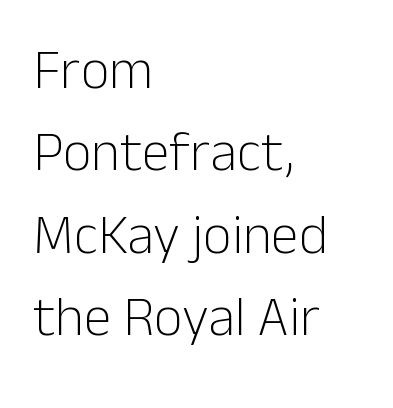
Is the stroke heavy? The answer is a plain regular-or-lighter. A clean baseline with only descenders dipping below it. Spacing verdict: proportional, widths tailored to each character. Type style note: lacks serifs.
